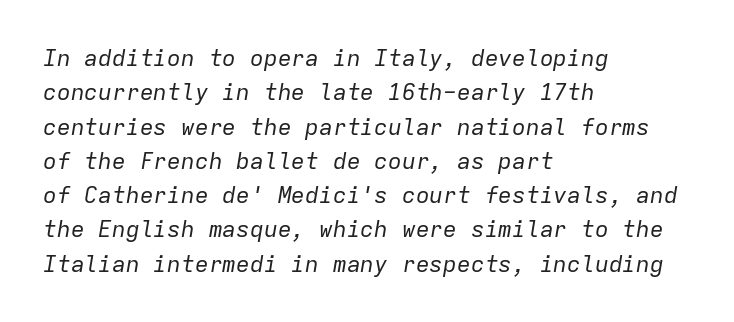
Q: Is the text bold? A: No.
Q: Is the text italic (slanted)? A: Yes, it leans right by about 9 degrees.
Q: Is the text underlined? A: No.
Q: How is the paragraph aligned? A: Left-aligned.
Q: Is the spacing between letters normal or unusually wide? A: Normal.
Q: Is the spacing between lines tight, normal or loose? A: Normal.
